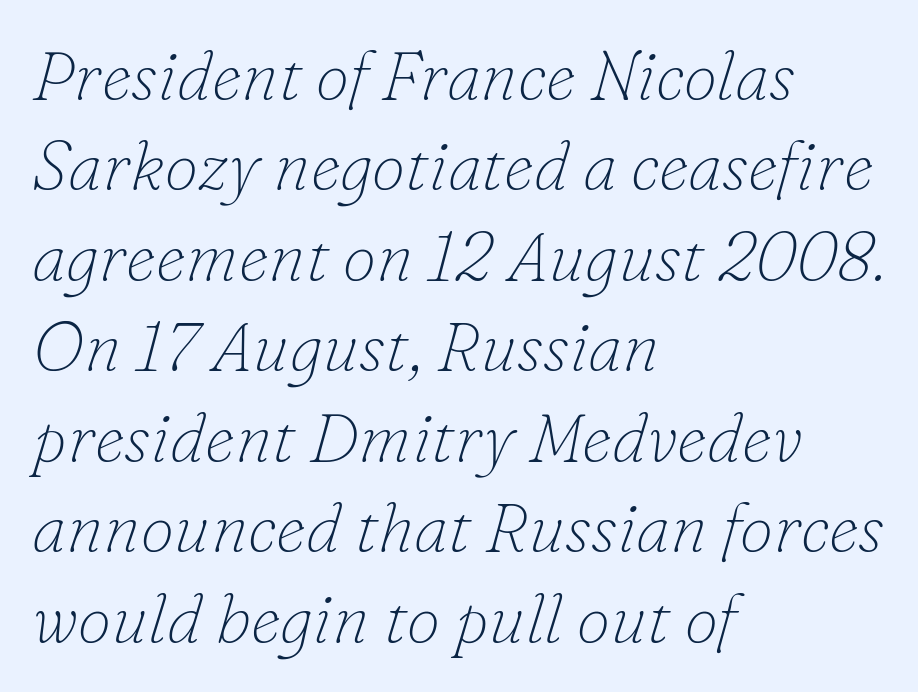
{"serif": "yes", "italic": "yes", "lean": "right", "slant_degrees": 16, "bold": "no", "weight": "thin", "width": "normal", "stroke_contrast": "low", "x_height": "small", "monospaced": "no", "underline": "no", "align": "left", "line_spacing": "normal", "line_spacing_ratio": 1.33, "letter_spacing": "normal", "letter_spacing_em": 0.0, "glyph_px": 68}
